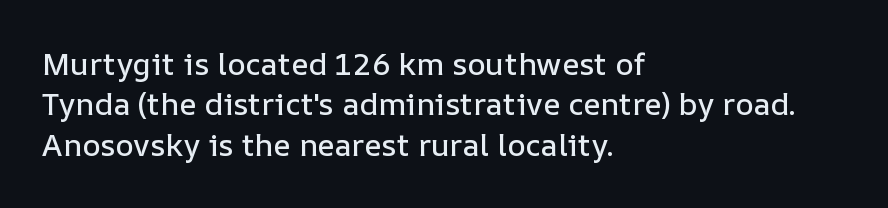
Q: Is the text italic (slanted)? A: No, it is upright.
Q: Is the text underlined? A: No.
Q: How is the paragraph aligned? A: Left-aligned.
Q: Is the spacing between letters normal or unusually wide? A: Normal.
Q: Is the spacing between lines tight, normal or loose? A: Normal.
Q: Width (condensed, normal, or wide)? A: Normal.
Q: Stroke contrast? A: Low.
Q: x-height? A: Medium.
Q: Monospaced? A: No.
